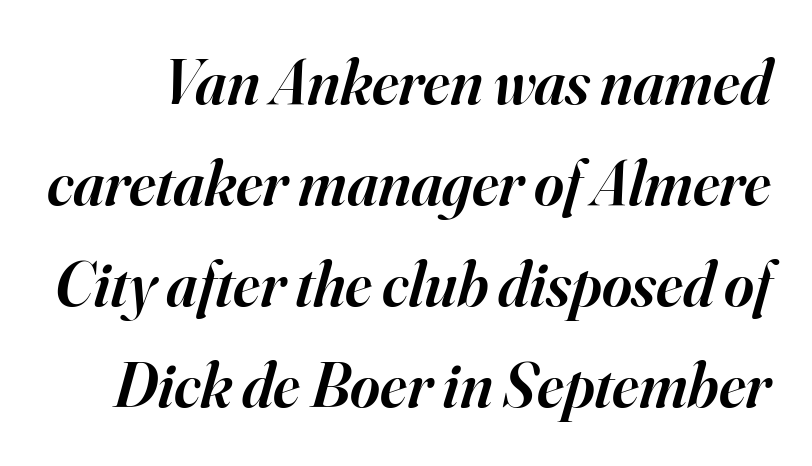
In terms of leading, this rendering sits right in the middle. Between one letter and the next there's only the usual sliver of space. Type without underlining. Classification — serif.
